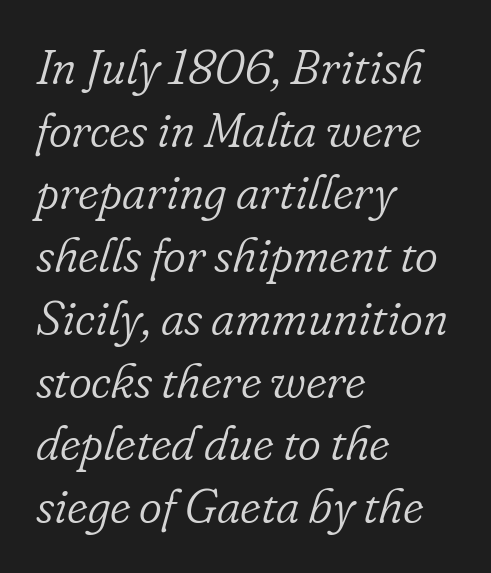
Q: Is the text bold? A: No.
Q: Is the text italic (slanted)? A: Yes, it leans right by about 16 degrees.
Q: Is the typeface a serif or a sans-serif typeface? A: Serif.
Q: Is the text underlined? A: No.
Q: How is the paragraph aligned? A: Left-aligned.
Q: Is the spacing between letters normal or unusually wide? A: Normal.
Q: Is the spacing between lines tight, normal or loose? A: Normal.
Q: Width (condensed, normal, or wide)? A: Normal.
Q: Stroke contrast? A: Low.
Q: x-height? A: Small.
Q: Monospaced? A: No.
